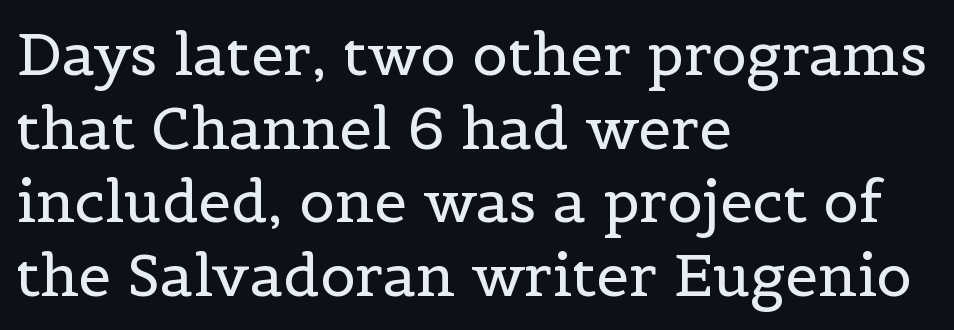
{"serif": "yes", "italic": "no", "bold": "no", "weight": "regular", "width": "normal", "x_height": "medium", "monospaced": "no", "underline": "no", "align": "left", "line_spacing": "normal", "line_spacing_ratio": 1.25, "letter_spacing": "normal", "letter_spacing_em": 0.0, "glyph_px": 59}
